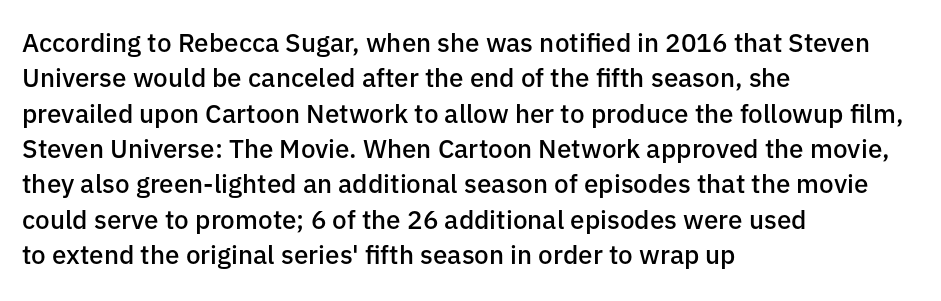
The image shows 26 px text type, upright; set left-aligned, normal line spacing (1.36x), normal letter spacing, not underlined.
